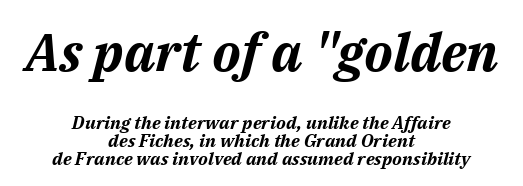
Q: Is the text bold? A: Yes.
Q: Is the text italic (slanted)? A: Yes, it leans right by about 14 degrees.
Q: Is the text underlined? A: No.
Q: How is the paragraph aligned? A: Centered.
Q: Is the spacing between letters normal or unusually wide? A: Normal.
Q: Is the spacing between lines tight, normal or loose? A: Tight.
Q: Which block of text is set in a larger size, the first (top) or the second (bottom)? A: The first (top) one.
Q: Width (condensed, normal, or wide)? A: Normal.
Q: Stroke contrast? A: Medium.
Q: x-height? A: Medium.
Q: Monospaced? A: No.
